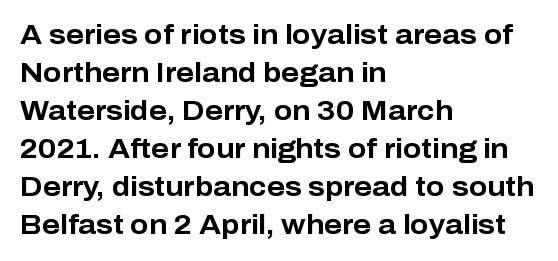
The image shows 27 px bold type, upright; set left-aligned, normal line spacing (1.41x), normal letter spacing, not underlined.
